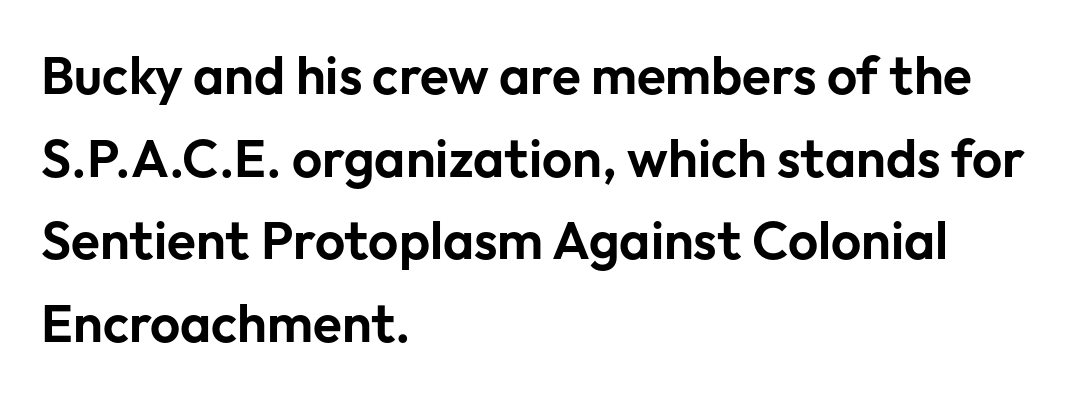
Unmarked baselines from the first word to the last. Leftover space on each line is placed entirely after the last word. No feet cap the strokes, marking this as sans-serif type. Glyph-to-glyph distance matches everyday printed text.
